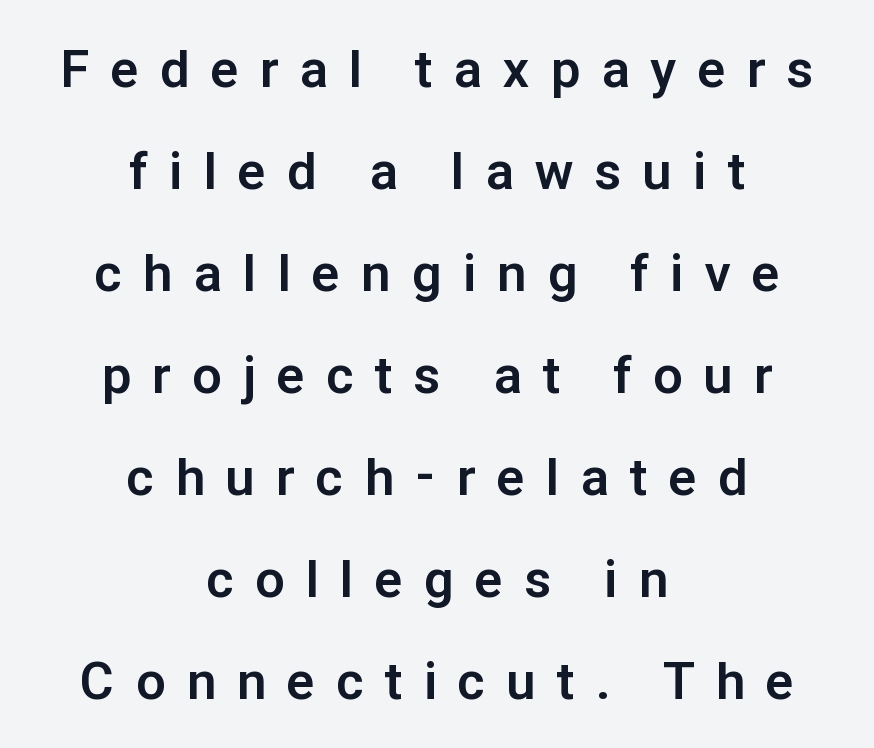
{"serif": "no", "italic": "no", "bold": "yes", "weight": "bold", "width": "normal", "stroke_contrast": "low", "x_height": "medium", "monospaced": "no", "underline": "no", "align": "center", "line_spacing": "loose", "line_spacing_ratio": 1.96, "letter_spacing": "wide", "letter_spacing_em": 0.42, "glyph_px": 52}
